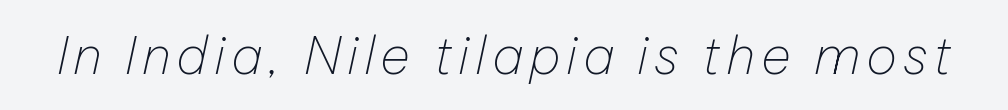
The foot of each line stays bare and open. Slant detected: the letters are inclined. Stroke mass is kept to a normal reading level or below. The letters advance in unequal steps, a hallmark of proportional type.
